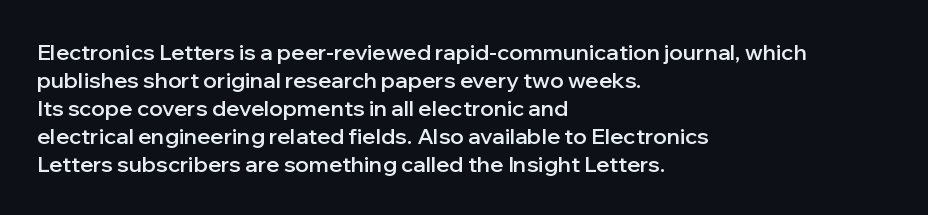
The image shows 22 px text type, upright; set left-aligned, normal line spacing (1.27x), normal letter spacing, not underlined.
